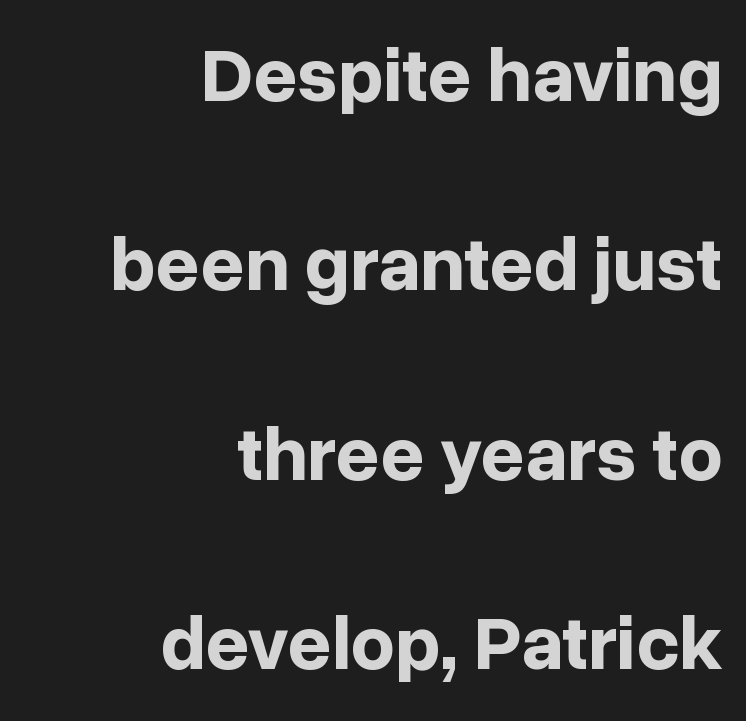
{"serif": "no", "italic": "no", "bold": "yes", "weight": "bold", "width": "normal", "stroke_contrast": "low", "x_height": "medium", "monospaced": "no", "underline": "no", "align": "right", "line_spacing": "loose", "line_spacing_ratio": 2.46, "letter_spacing": "normal", "letter_spacing_em": 0.0, "glyph_px": 77}
